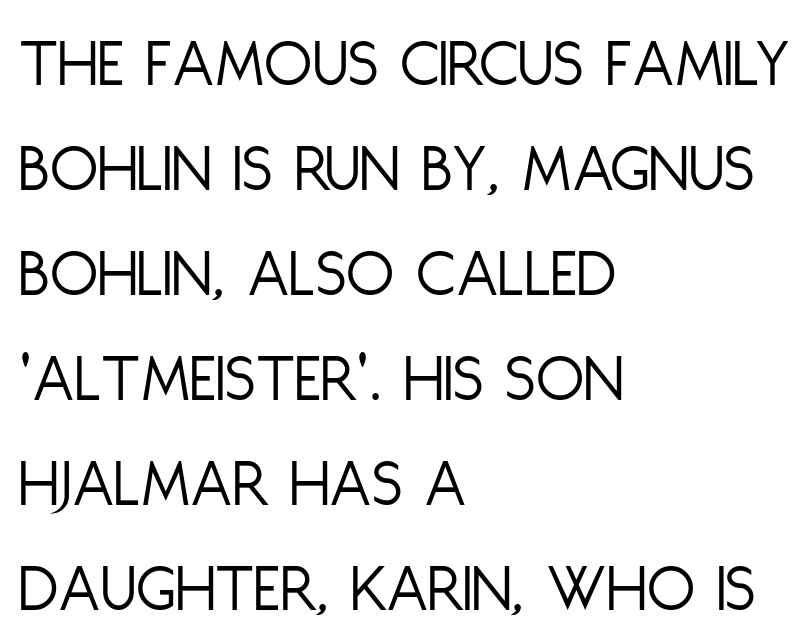
{"serif": "no", "italic": "no", "bold": "no", "weight": "light", "width": "condensed", "stroke_contrast": "low", "x_height": "large", "monospaced": "no", "underline": "no", "align": "left", "line_spacing": "normal", "line_spacing_ratio": 1.5, "letter_spacing": "normal", "letter_spacing_em": 0.0, "glyph_px": 70}
